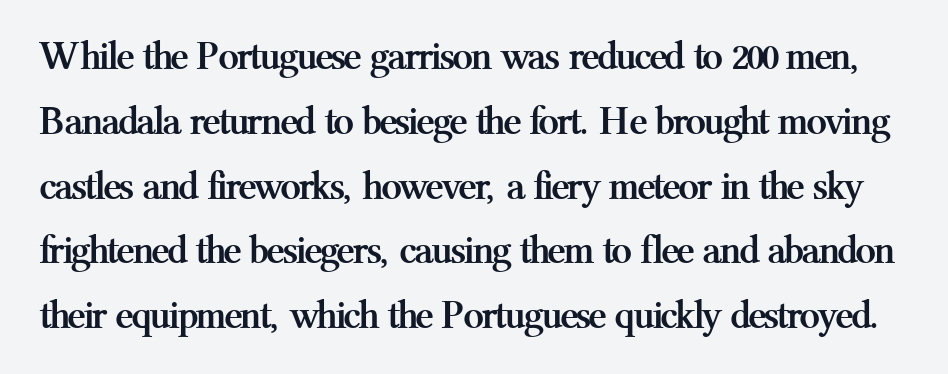
Q: Is the text bold? A: Yes.
Q: Is the text italic (slanted)? A: No, it is upright.
Q: Is the typeface a serif or a sans-serif typeface? A: Serif.
Q: Is the text underlined? A: No.
Q: Is the spacing between letters normal or unusually wide? A: Normal.
Q: Is the spacing between lines tight, normal or loose? A: Normal.
Q: Width (condensed, normal, or wide)? A: Normal.
Q: Stroke contrast? A: Medium.
Q: x-height? A: Medium.
Q: Monospaced? A: No.
